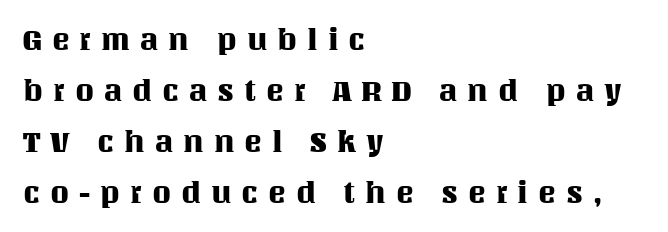
{"italic": "no", "width": "normal", "stroke_contrast": "medium", "x_height": "large", "monospaced": "no", "underline": "no", "align": "left", "line_spacing": "normal", "line_spacing_ratio": 1.7, "letter_spacing": "wide", "letter_spacing_em": 0.33, "glyph_px": 30}
